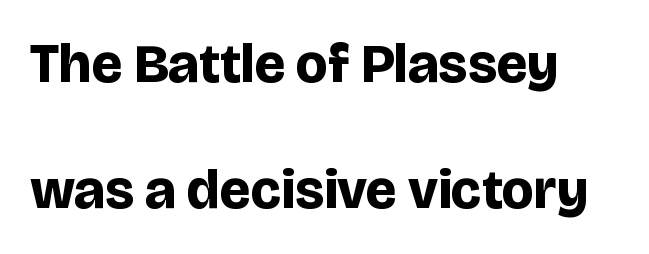
{"serif": "no", "italic": "no", "bold": "yes", "weight": "bold", "width": "normal", "stroke_contrast": "low", "x_height": "large", "monospaced": "no", "underline": "no", "align": "left", "line_spacing": "loose", "line_spacing_ratio": 2.3, "letter_spacing": "normal", "letter_spacing_em": 0.0, "glyph_px": 55}
